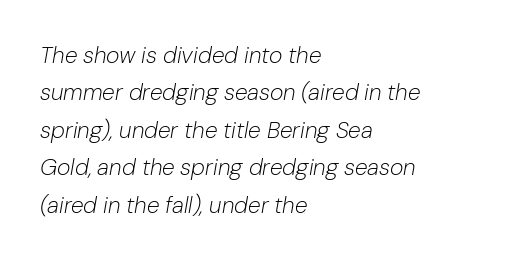
Q: Is the text bold? A: No.
Q: Is the text italic (slanted)? A: Yes, it leans right by about 10 degrees.
Q: Is the text underlined? A: No.
Q: How is the paragraph aligned? A: Left-aligned.
Q: Is the spacing between letters normal or unusually wide? A: Normal.
Q: Is the spacing between lines tight, normal or loose? A: Normal.
